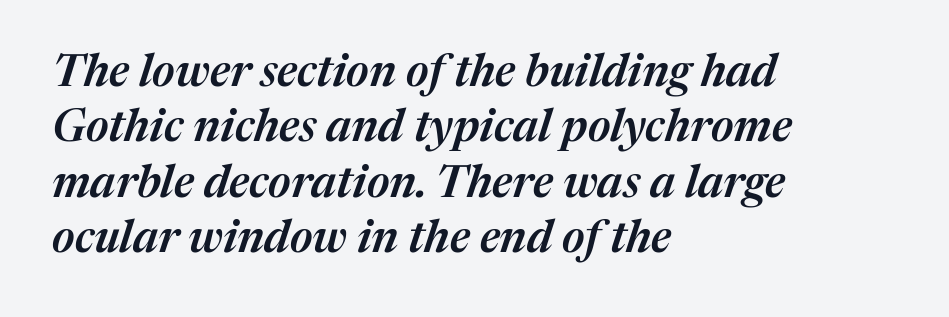
Q: Is the text bold? A: Semi-bold.
Q: Is the text italic (slanted)? A: Yes, it leans right by about 17 degrees.
Q: Is the text underlined? A: No.
Q: How is the paragraph aligned? A: Left-aligned.
Q: Is the spacing between letters normal or unusually wide? A: Normal.
Q: Width (condensed, normal, or wide)? A: Normal.
Q: Stroke contrast? A: Medium.
Q: x-height? A: Medium.
Q: Monospaced? A: No.
